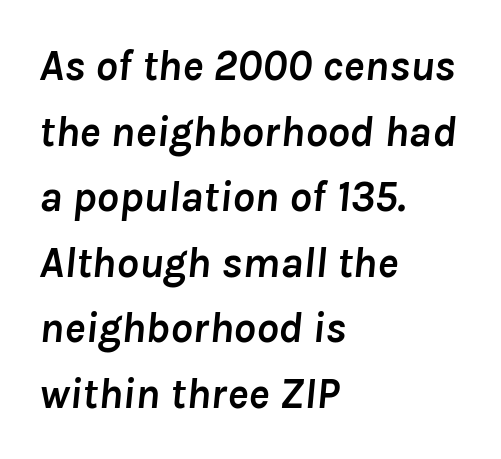
The image shows 44 px semibold type, italic (leaning right); set left-aligned, normal line spacing (1.49x), normal letter spacing, not underlined; low stroke contrast and a medium x-height.
